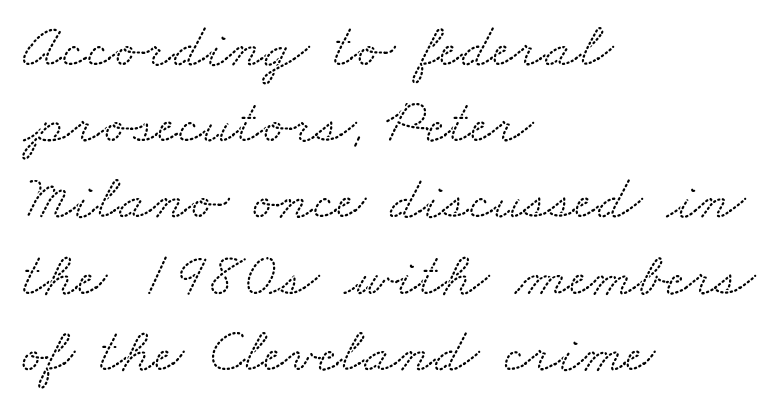
{"serif": "yes", "width": "wide", "stroke_contrast": "low", "x_height": "small", "monospaced": "no", "underline": "no", "align": "left", "line_spacing_ratio": 1.21, "letter_spacing": "normal", "letter_spacing_em": 0.0, "glyph_px": 63}
